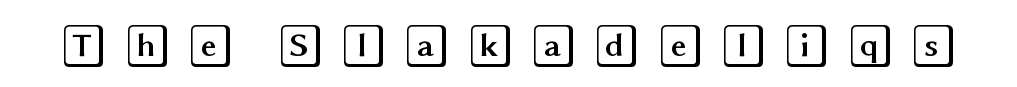
You can tell it's not italic because the verticals are truly vertical. Inter-character spacing is expanded well beyond the font's built-in metrics. Plain, unruled lines of type.
